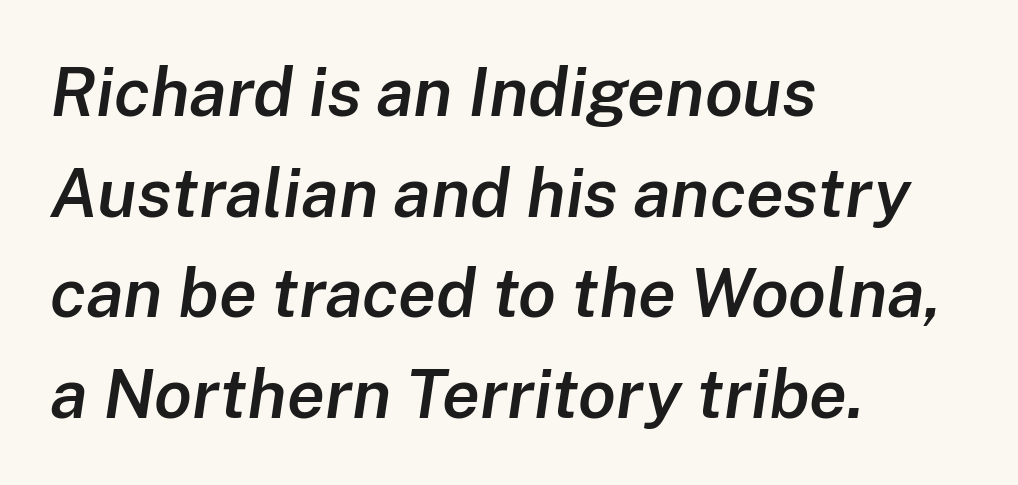
Q: Is the text bold? A: Semi-bold.
Q: Is the text italic (slanted)? A: Yes, it leans right by about 8 degrees.
Q: Is the text underlined? A: No.
Q: How is the paragraph aligned? A: Left-aligned.
Q: Is the spacing between letters normal or unusually wide? A: Normal.
Q: Is the spacing between lines tight, normal or loose? A: Normal.
Q: Width (condensed, normal, or wide)? A: Normal.
Q: Stroke contrast? A: Low.
Q: x-height? A: Medium.
Q: Monospaced? A: No.
